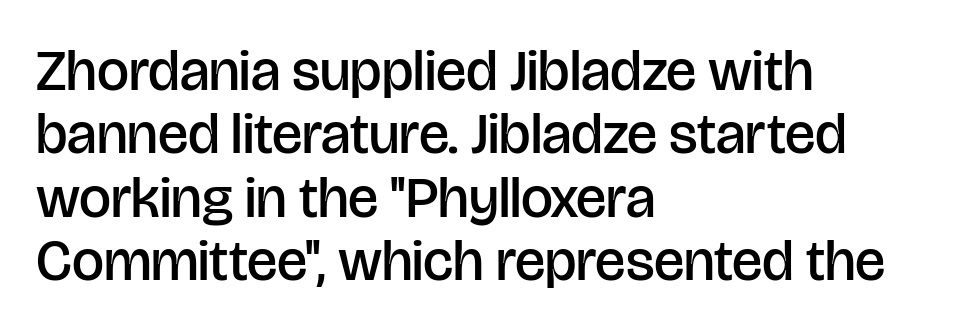
{"serif": "no", "italic": "no", "bold": "semi", "weight": "semibold", "width": "normal", "stroke_contrast": "low", "x_height": "large", "monospaced": "no", "underline": "no", "align": "left", "line_spacing": "tight", "line_spacing_ratio": 1.11, "letter_spacing": "normal", "letter_spacing_em": 0.0, "glyph_px": 57}
